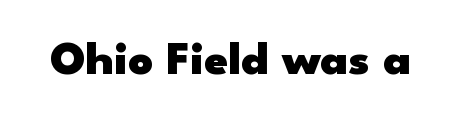
Q: Is the text bold? A: Yes.
Q: Is the text italic (slanted)? A: No, it is upright.
Q: Is the typeface a serif or a sans-serif typeface? A: Sans-serif.
Q: Is the text underlined? A: No.
Q: Is the spacing between letters normal or unusually wide? A: Normal.
Q: Width (condensed, normal, or wide)? A: Wide.
Q: Stroke contrast? A: Low.
Q: x-height? A: Small.
Q: Monospaced? A: No.
